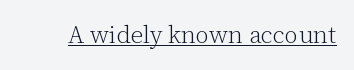
{"italic": "no", "bold": "no", "underline": "yes", "letter_spacing": "normal", "letter_spacing_em": 0.0, "glyph_px": 24}
